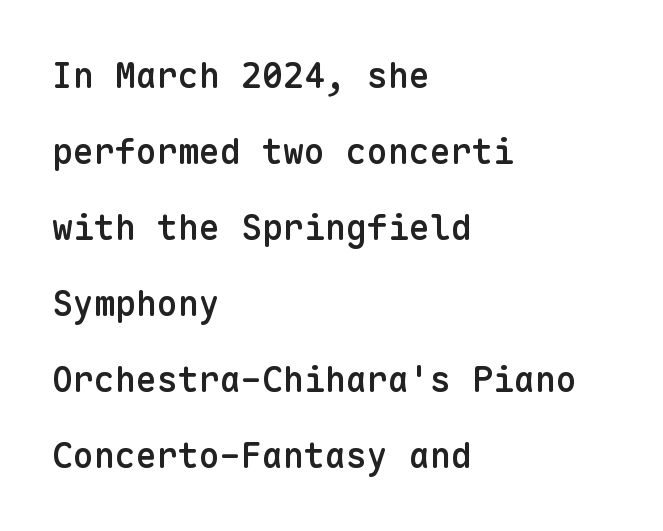
{"serif": "no", "italic": "no", "bold": "semi", "weight": "semibold", "width": "normal", "stroke_contrast": "low", "x_height": "medium", "monospaced": "yes", "underline": "no", "align": "left", "line_spacing": "loose", "line_spacing_ratio": 2.17, "letter_spacing": "normal", "letter_spacing_em": 0.0, "glyph_px": 35}
